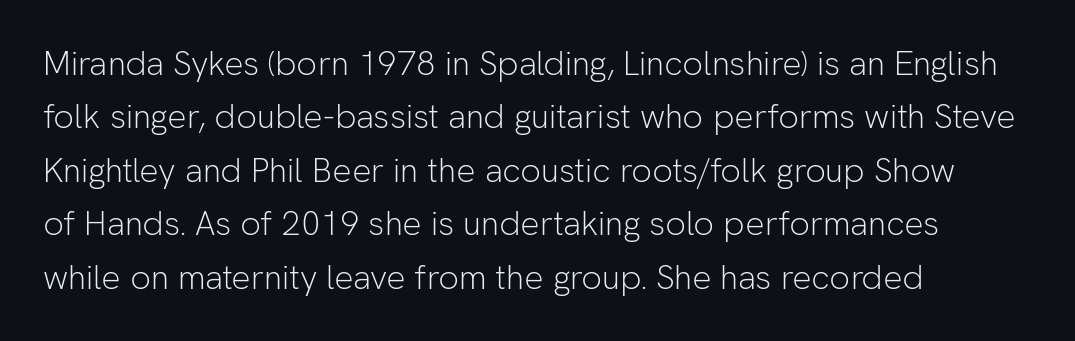
{"serif": "no", "italic": "no", "bold": "no", "weight": "light", "width": "normal", "stroke_contrast": "low", "x_height": "medium", "monospaced": "no", "underline": "no", "align": "left", "line_spacing": "normal", "line_spacing_ratio": 1.57, "letter_spacing": "normal", "letter_spacing_em": 0.0, "glyph_px": 34}
